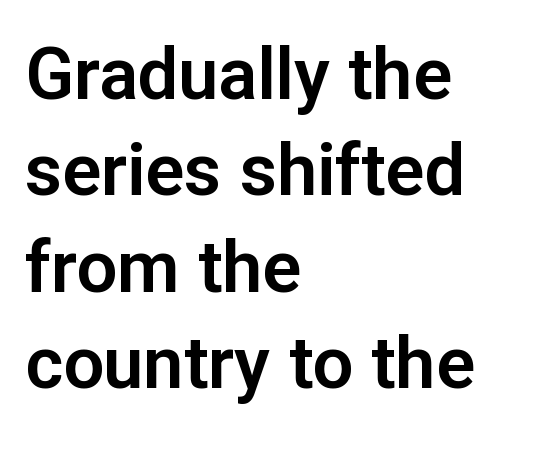
The image shows 72 px sans-serif type, upright; set left-aligned, normal line spacing (1.34x), normal letter spacing, not underlined; low stroke contrast and a medium x-height.
